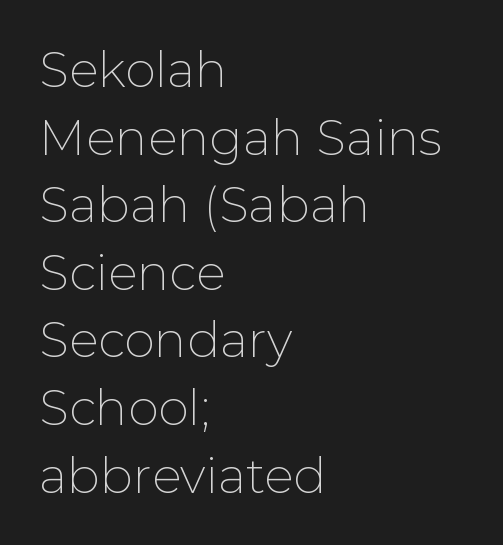
A typesetter would mark this as roman, not italic. The line texture is even and compact thanks to regular tracking. Observe the absence of serifs on each vertical stroke in this sample. Is this a heavy cut? Hardly; it is regular or lighter.
